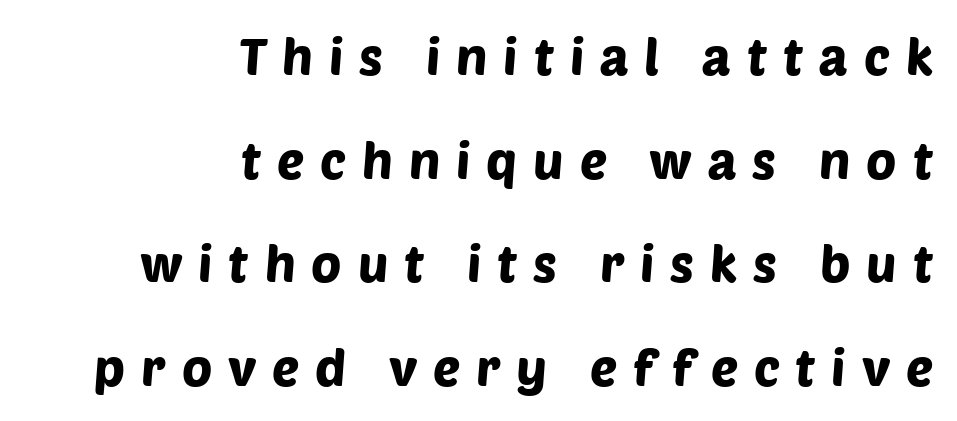
Q: Is the typeface a serif or a sans-serif typeface? A: Sans-serif.
Q: Is the text underlined? A: No.
Q: How is the paragraph aligned? A: Right-aligned.
Q: Is the spacing between letters normal or unusually wide? A: Unusually wide.
Q: Is the spacing between lines tight, normal or loose? A: Loose.
Q: Width (condensed, normal, or wide)? A: Normal.
Q: Stroke contrast? A: Low.
Q: x-height? A: Large.
Q: Monospaced? A: No.
